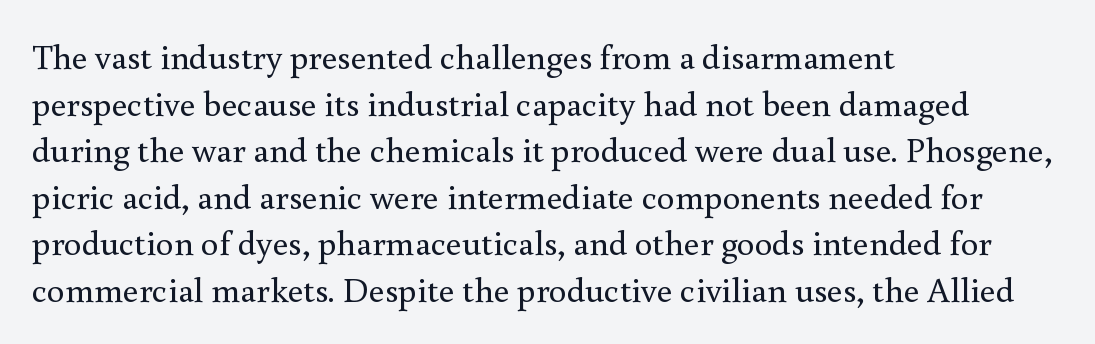
Q: Is the text bold? A: No.
Q: Is the text italic (slanted)? A: No, it is upright.
Q: Is the typeface a serif or a sans-serif typeface? A: Serif.
Q: Is the text underlined? A: No.
Q: How is the paragraph aligned? A: Left-aligned.
Q: Is the spacing between letters normal or unusually wide? A: Normal.
Q: Is the spacing between lines tight, normal or loose? A: Normal.
Q: Width (condensed, normal, or wide)? A: Normal.
Q: x-height? A: Small.
Q: Monospaced? A: No.
